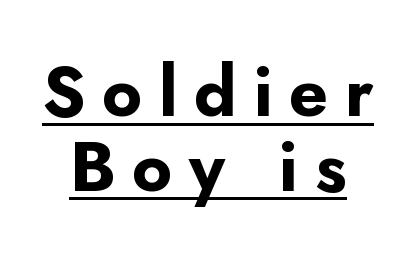
The characters display no serif detailing; their extremities are plain. Teacher's note: observe the equal gaps on both sides — that is centered alignment. These lines were composed using upright roman letters. Each letter keeps its own natural width here, so spacing adapts to shape.
